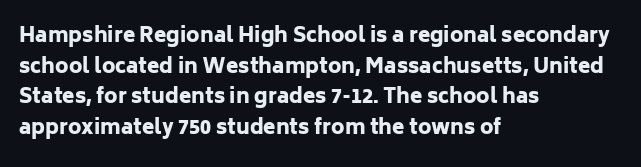
Q: Is the text bold? A: Yes.
Q: Is the text italic (slanted)? A: No, it is upright.
Q: Is the text underlined? A: No.
Q: How is the paragraph aligned? A: Left-aligned.
Q: Is the spacing between letters normal or unusually wide? A: Normal.
Q: Is the spacing between lines tight, normal or loose? A: Normal.
